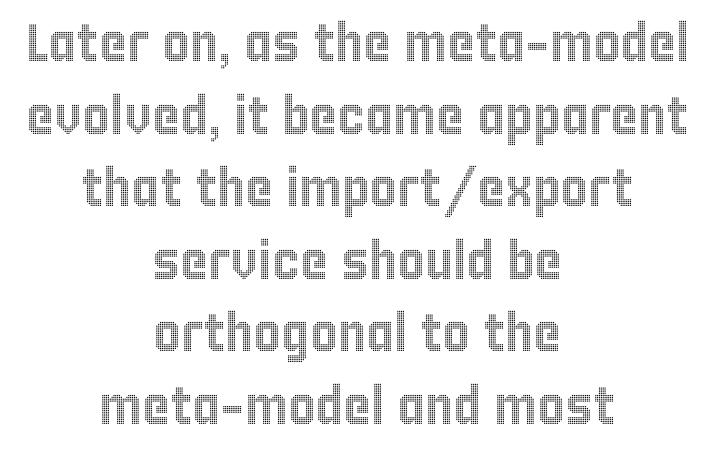
The image shows 53 px condensed type, upright; set centered, normal line spacing (1.37x), normal letter spacing, not underlined; a large x-height.
